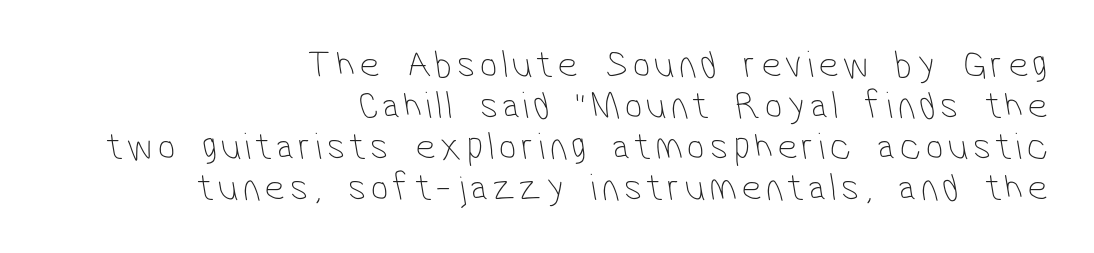
Q: Is the text bold? A: No.
Q: Is the typeface a serif or a sans-serif typeface? A: Sans-serif.
Q: Is the text underlined? A: No.
Q: How is the paragraph aligned? A: Right-aligned.
Q: Is the spacing between lines tight, normal or loose? A: Tight.
Q: Width (condensed, normal, or wide)? A: Condensed.
Q: Stroke contrast? A: Low.
Q: x-height? A: Medium.
Q: Monospaced? A: No.
